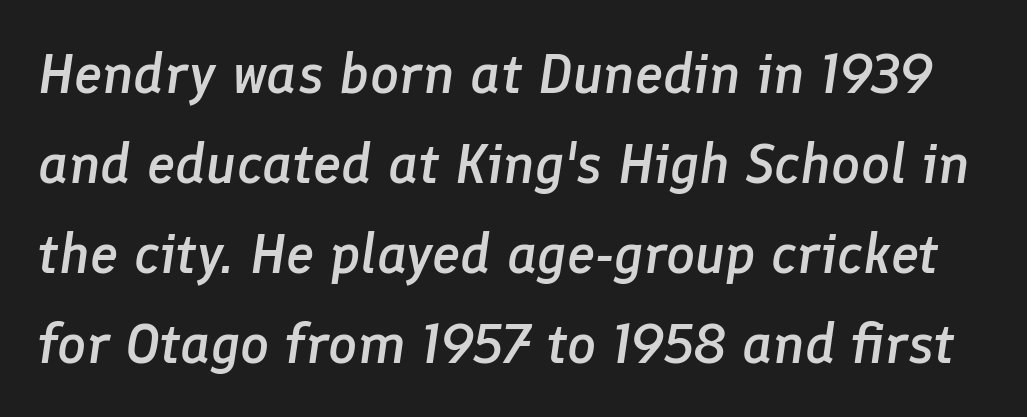
Successive baselines arrive at the customary interval. The horizontal fit of the characters is conventional and even. Letters rest on an invisible, unmarked baseline. Varying glyph widths throughout — classic text-font behaviour.
